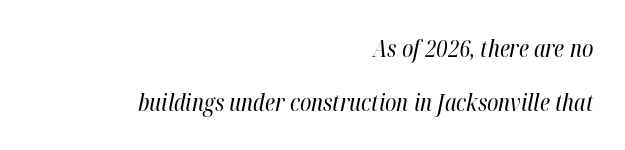
{"italic": "yes", "lean": "right", "slant_degrees": 12, "bold": "no", "underline": "no", "align": "right", "line_spacing": "loose", "line_spacing_ratio": 2.34, "letter_spacing": "normal", "letter_spacing_em": 0.0, "glyph_px": 23}
